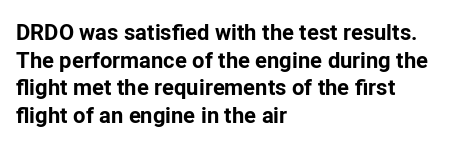
Q: Is the text bold? A: Yes.
Q: Is the text italic (slanted)? A: No, it is upright.
Q: Is the text underlined? A: No.
Q: How is the paragraph aligned? A: Left-aligned.
Q: Is the spacing between letters normal or unusually wide? A: Normal.
Q: Is the spacing between lines tight, normal or loose? A: Normal.
